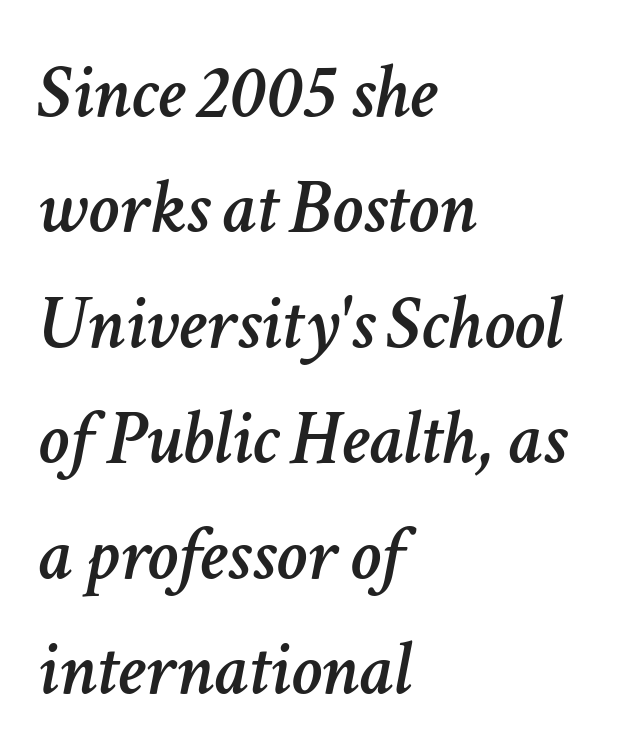
{"italic": "yes", "lean": "right", "slant_degrees": 11, "width": "normal", "stroke_contrast": "low", "x_height": "medium", "monospaced": "no", "underline": "no", "align": "left", "line_spacing": "normal", "line_spacing_ratio": 1.48, "letter_spacing": "normal", "letter_spacing_em": 0.0, "glyph_px": 78}
